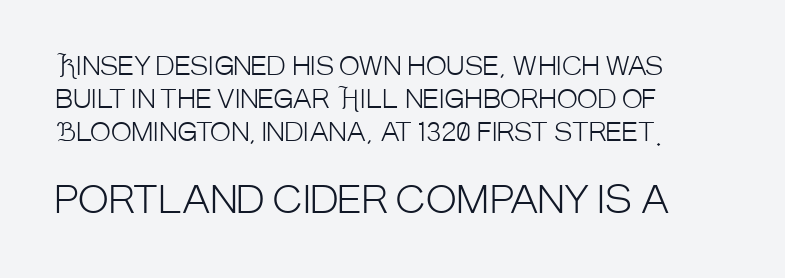
Italic: no, the glyphs are upright roman. Unbolded letterforms with no extra heft. The leading is moderate, giving the passage an even texture. Note: no serifs on the glyphs. Tracking here is standard; glyphs follow each other at the usual distance.
